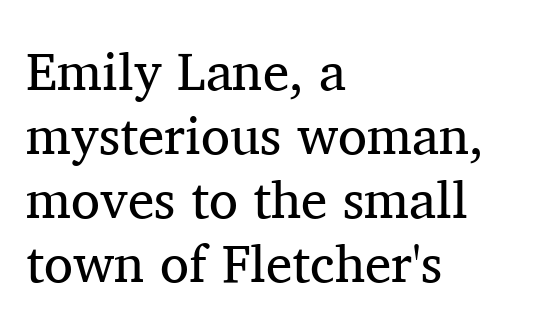
The image shows 53 px regular-weight serif type, upright; set left-aligned, line spacing 1.21x, normal letter spacing, not underlined; medium stroke contrast and a medium x-height.
